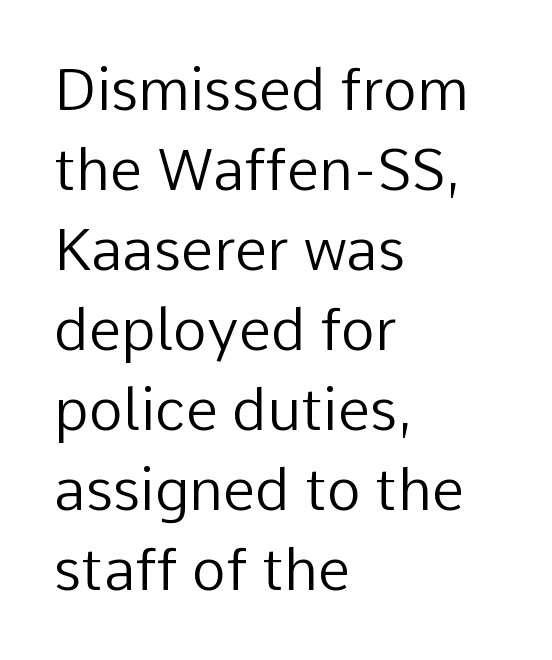
The image shows 58 px regular-weight sans-serif type, upright; set left-aligned, normal line spacing (1.38x), normal letter spacing, not underlined; low stroke contrast and a medium x-height.
